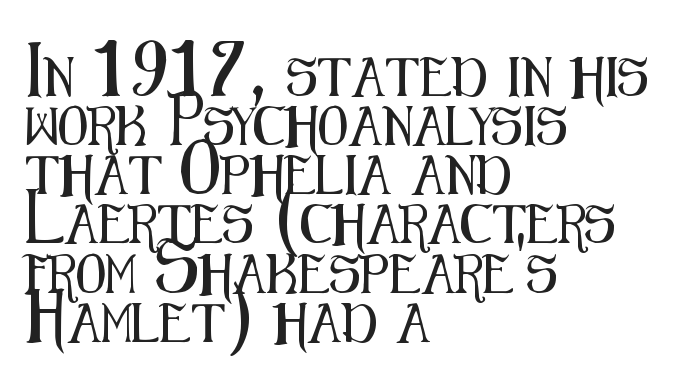
Q: Is the text italic (slanted)? A: No, it is upright.
Q: Is the text underlined? A: No.
Q: How is the paragraph aligned? A: Left-aligned.
Q: Is the spacing between letters normal or unusually wide? A: Normal.
Q: Is the spacing between lines tight, normal or loose? A: Normal.
Q: Width (condensed, normal, or wide)? A: Condensed.
Q: Stroke contrast? A: Medium.
Q: x-height? A: Medium.
Q: Monospaced? A: No.
